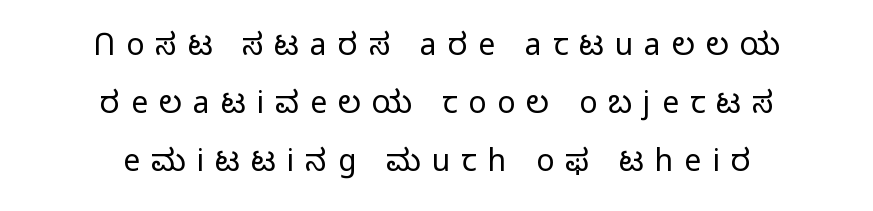
Q: Is the text bold? A: No.
Q: Is the text italic (slanted)? A: No, it is upright.
Q: Is the typeface a serif or a sans-serif typeface? A: Sans-serif.
Q: Is the text underlined? A: No.
Q: How is the paragraph aligned? A: Centered.
Q: Is the spacing between letters normal or unusually wide? A: Unusually wide.
Q: Is the spacing between lines tight, normal or loose? A: Loose.
Q: Width (condensed, normal, or wide)? A: Normal.
Q: Stroke contrast? A: Low.
Q: x-height? A: Medium.
Q: Monospaced? A: No.
